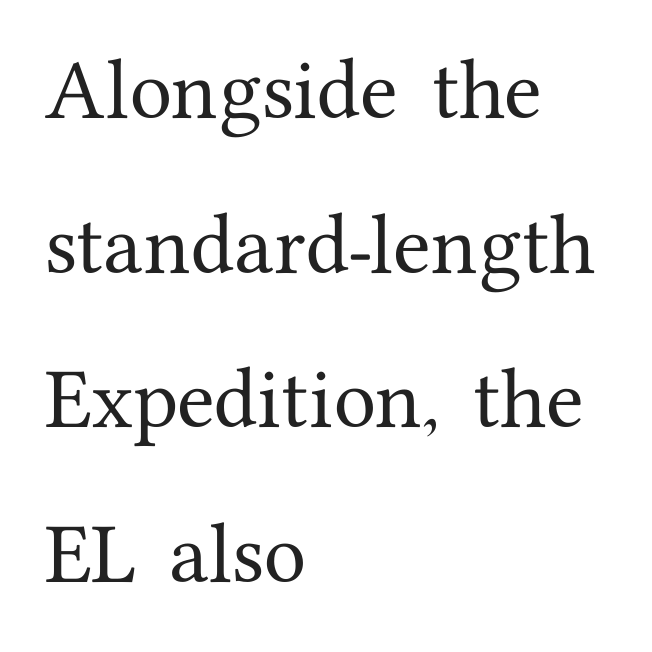
The image shows 69 px serif type, upright; set left-aligned, loose line spacing (2.24x), normal letter spacing, not underlined; medium stroke contrast and a medium x-height.
